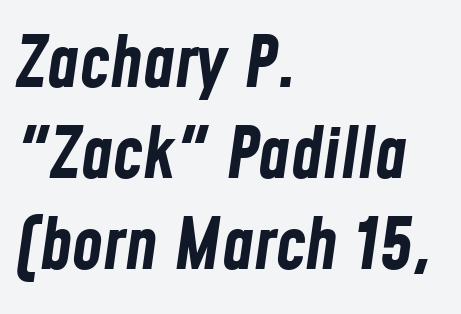
The passage shown is typed in a proportional face where columns would drift. Lines of text with bare space underneath. Left-aligned paragraph, ragged on the right. Is the type bold? Yes — the strokes are clearly thick and heavy. These lines were composed using italics. Regarding leading, the lines here are spaced in the standard way.
